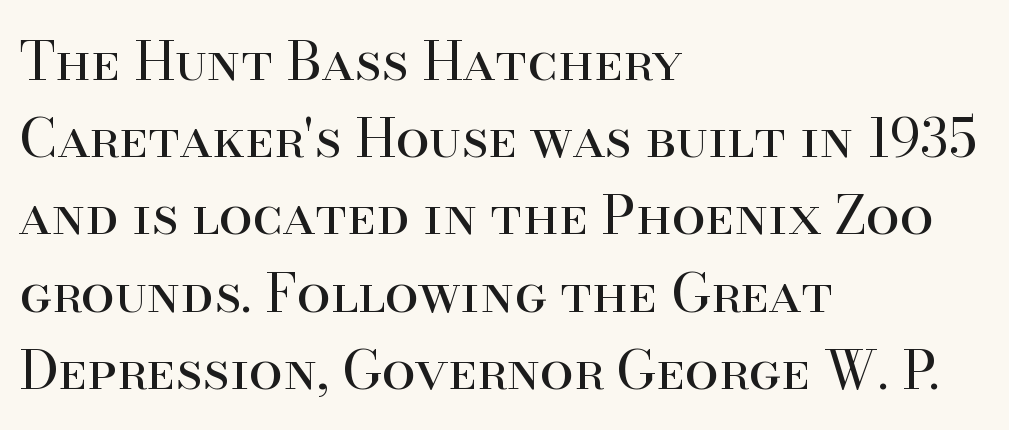
The image shows 54 px regular-weight serif type, upright; set left-aligned, normal line spacing (1.43x), normal letter spacing, not underlined; high stroke contrast and a small x-height.
